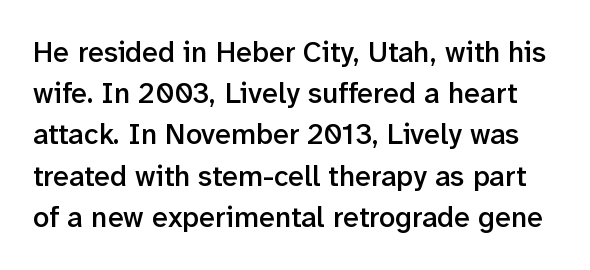
Is this a fixed-width face? No — the glyphs have proportional, varying widths. The type family on display is of the sans-serif kind. The rows are spaced the way most documents space them. Is there any slant? The stems are plumb.
